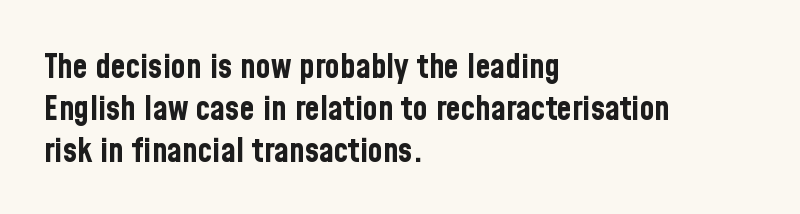
The strokes are fattened all the way to bold. You could call the tracking neutral — neither tight nor loose. Every character sits straight up, as roman type does. Notice how the passage keeps a crisp vertical edge on the left only. No feet cap the strokes, marking this as sans-serif type. Words float on clear page, feet unadorned.
